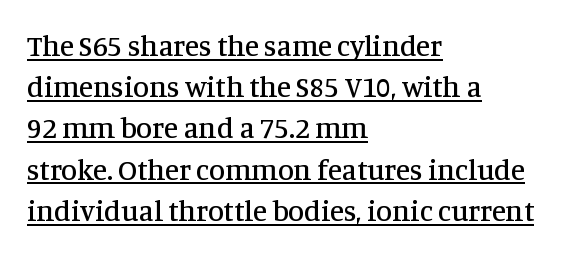
{"serif": "yes", "italic": "no", "width": "normal", "stroke_contrast": "medium", "x_height": "large", "monospaced": "no", "underline": "yes", "align": "left", "line_spacing": "normal", "line_spacing_ratio": 1.42, "letter_spacing": "normal", "letter_spacing_em": 0.0, "glyph_px": 29}
